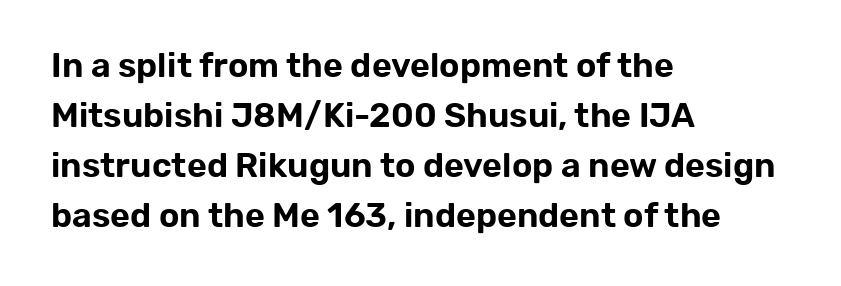
Q: Is the text italic (slanted)? A: No, it is upright.
Q: Is the typeface a serif or a sans-serif typeface? A: Sans-serif.
Q: Is the text underlined? A: No.
Q: How is the paragraph aligned? A: Left-aligned.
Q: Is the spacing between letters normal or unusually wide? A: Normal.
Q: Is the spacing between lines tight, normal or loose? A: Normal.
Q: Width (condensed, normal, or wide)? A: Normal.
Q: Stroke contrast? A: Low.
Q: x-height? A: Medium.
Q: Monospaced? A: No.
